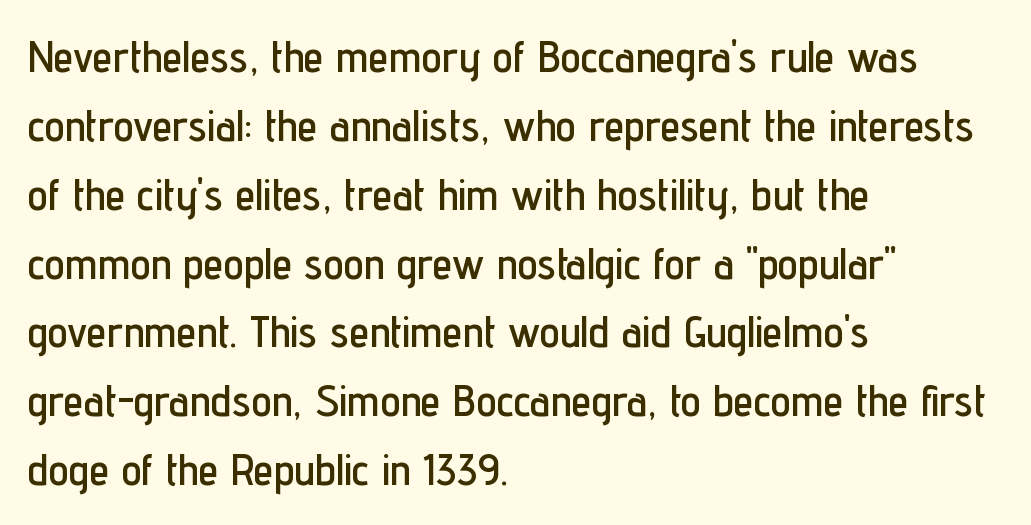
Q: Is the text italic (slanted)? A: No, it is upright.
Q: Is the typeface a serif or a sans-serif typeface? A: Sans-serif.
Q: Is the text underlined? A: No.
Q: How is the paragraph aligned? A: Left-aligned.
Q: Is the spacing between letters normal or unusually wide? A: Normal.
Q: Is the spacing between lines tight, normal or loose? A: Normal.
Q: Width (condensed, normal, or wide)? A: Condensed.
Q: Stroke contrast? A: Low.
Q: x-height? A: Medium.
Q: Monospaced? A: No.
